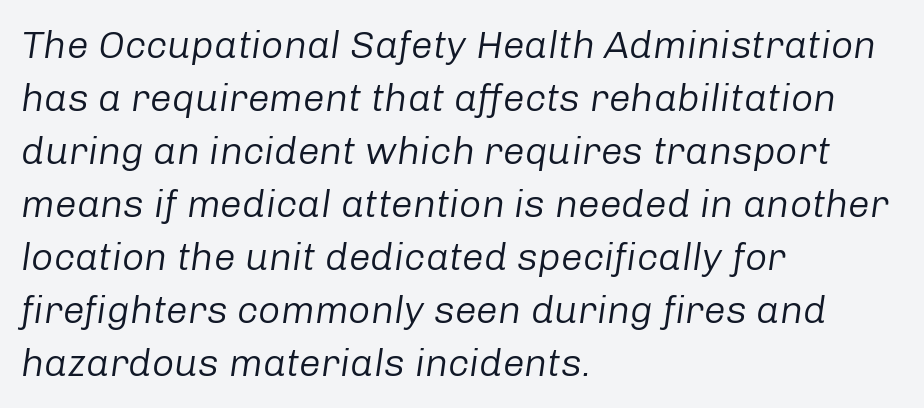
Q: Is the text bold? A: No.
Q: Is the text italic (slanted)? A: Yes, it leans right by about 8 degrees.
Q: Is the text underlined? A: No.
Q: How is the paragraph aligned? A: Left-aligned.
Q: Is the spacing between letters normal or unusually wide? A: Normal.
Q: Is the spacing between lines tight, normal or loose? A: Normal.
Q: Width (condensed, normal, or wide)? A: Normal.
Q: Stroke contrast? A: Low.
Q: x-height? A: Medium.
Q: Monospaced? A: No.
